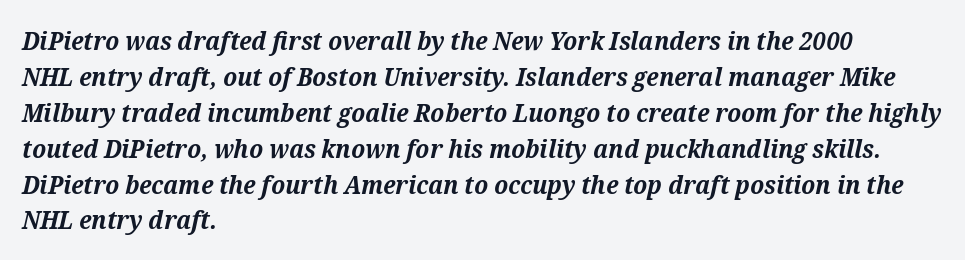
Q: Is the text bold? A: Yes.
Q: Is the text italic (slanted)? A: Yes, it leans right by about 12 degrees.
Q: Is the text underlined? A: No.
Q: How is the paragraph aligned? A: Left-aligned.
Q: Is the spacing between letters normal or unusually wide? A: Normal.
Q: Is the spacing between lines tight, normal or loose? A: Normal.
